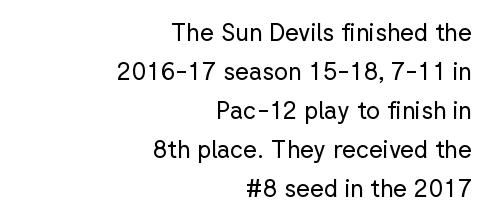
Q: Is the text bold? A: No.
Q: Is the text italic (slanted)? A: No, it is upright.
Q: Is the text underlined? A: No.
Q: How is the paragraph aligned? A: Right-aligned.
Q: Is the spacing between letters normal or unusually wide? A: Normal.
Q: Is the spacing between lines tight, normal or loose? A: Normal.
